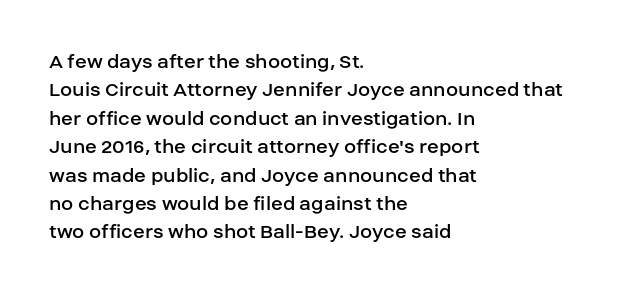
Rule under the text: the space is simply empty. Honestly, the letter spacing is just normal — you wouldn't notice it. The font's upright variant was chosen for this text. The strokes are not fattened; the text isn't bold. Layout note: lines flush left. The designer left line spacing at the default.
